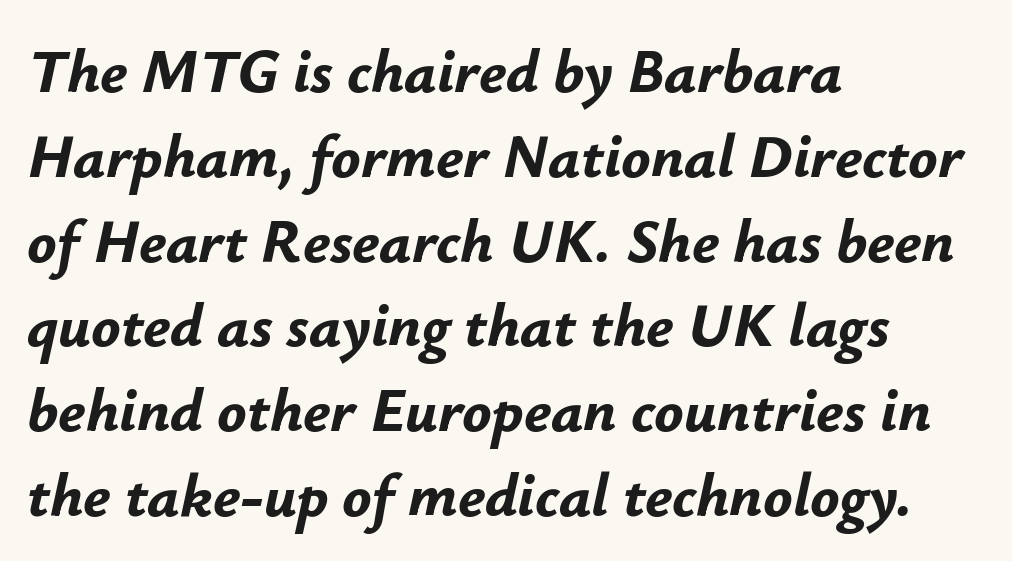
{"italic": "yes", "lean": "right", "slant_degrees": 12, "bold": "yes", "weight": "bold", "width": "normal", "stroke_contrast": "low", "x_height": "small", "monospaced": "no", "underline": "no", "align": "left", "line_spacing": "normal", "line_spacing_ratio": 1.39, "letter_spacing": "normal", "letter_spacing_em": 0.0, "glyph_px": 61}
